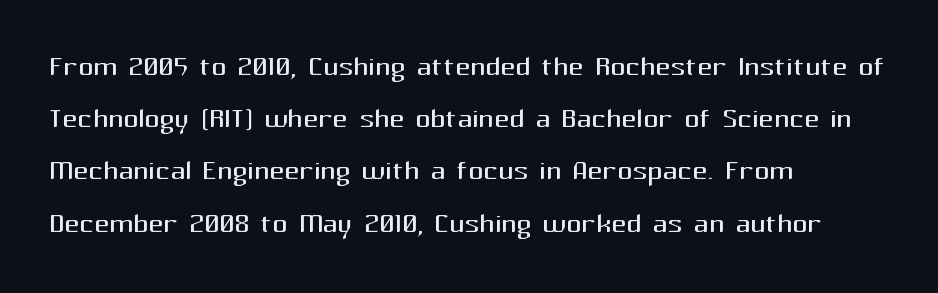
{"serif": "no", "italic": "no", "bold": "no", "weight": "regular", "width": "normal", "stroke_contrast": "medium", "x_height": "medium", "monospaced": "no", "underline": "no", "align": "left", "line_spacing": "normal", "line_spacing_ratio": 1.41, "letter_spacing": "normal", "letter_spacing_em": 0.0, "glyph_px": 37}
